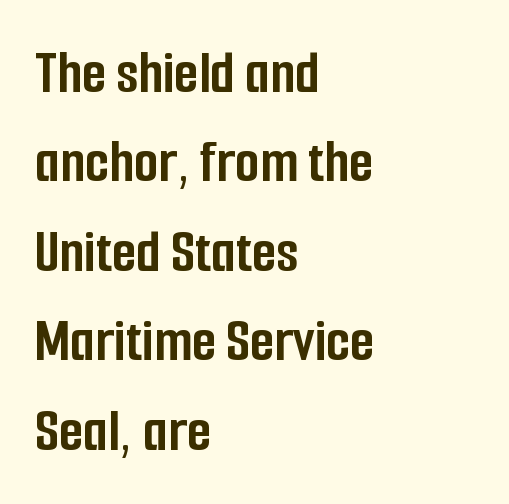
The leading is moderate, giving the passage an even texture. The characters display no serif detailing; their extremities are plain. Horizontal alignment here is leftward, the default for most running prose. The gap between lines stays unmarked.
